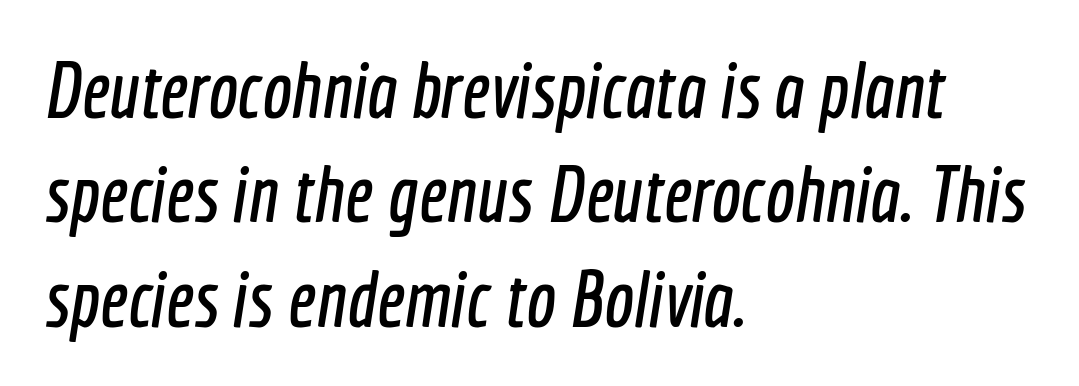
The image shows 79 px condensed sans-serif type; set left-aligned, normal line spacing (1.32x), normal letter spacing, not underlined; a medium x-height.
